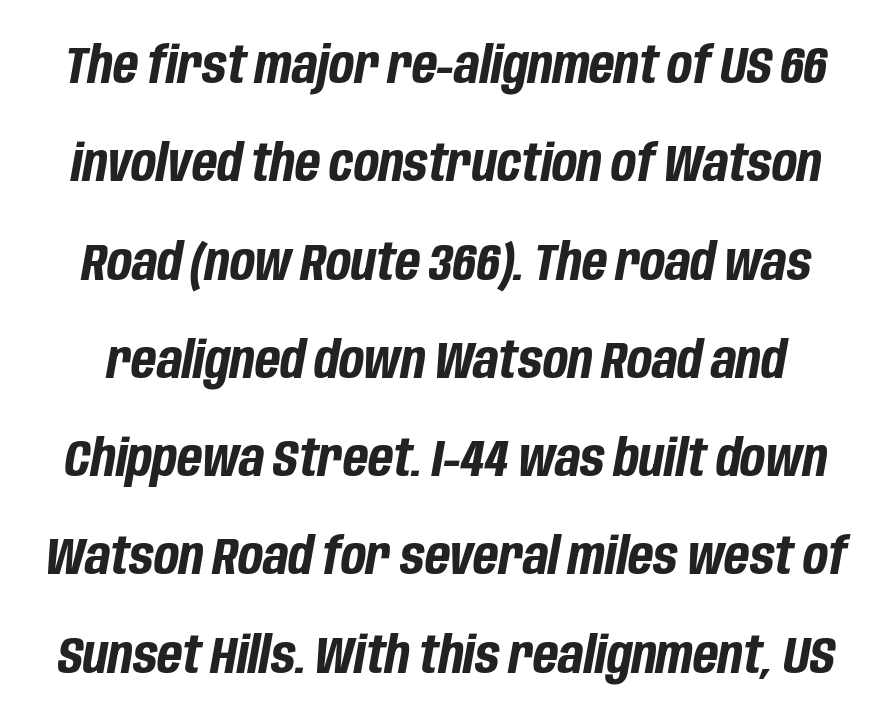
The image shows 52 px bold, condensed type, italic (leaning right); set line spacing 1.89x, normal letter spacing, not underlined; low stroke contrast and a large x-height.
